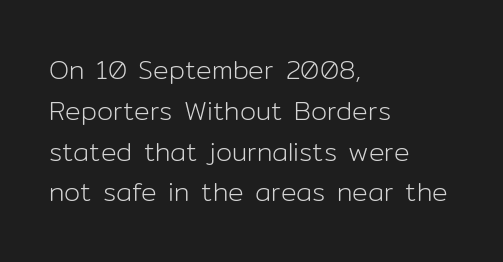
{"italic": "no", "bold": "no", "underline": "no", "align": "left", "line_spacing": "normal", "line_spacing_ratio": 1.57, "letter_spacing": "normal", "letter_spacing_em": 0.0, "glyph_px": 26}
